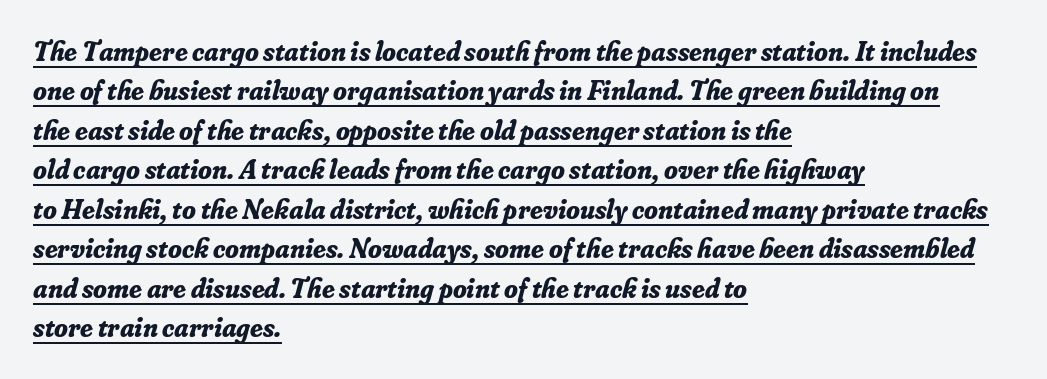
{"serif": "yes", "italic": "yes", "lean": "right", "slant_degrees": 16, "bold": "yes", "weight": "bold", "width": "normal", "stroke_contrast": "low", "x_height": "small", "monospaced": "no", "underline": "yes", "align": "left", "line_spacing": "normal", "line_spacing_ratio": 1.41, "letter_spacing": "normal", "letter_spacing_em": 0.0, "glyph_px": 28}
